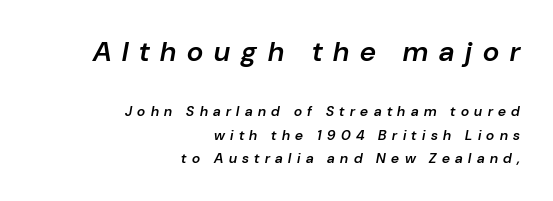
The image shows 28 px semibold type, italic (leaning right); set right-aligned, normal line spacing (1.67x), unusually wide letter spacing (+0.39 em), not underlined; the first (top) block is 2.0x larger; low stroke contrast and a medium x-height.
